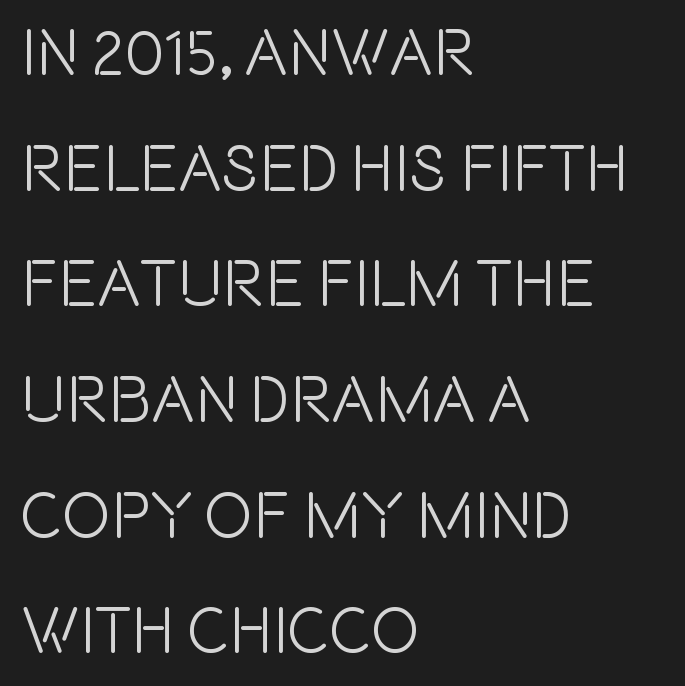
This is the regular roman posture of the typeface. Typeset ragged right — the left edge is the straight one. Looks like regular typesetting: each glyph gets only the width it needs. Between one letter and the next there's only the usual sliver of space. Stroke terminals: plain, sans-serif. Type without underlining.
